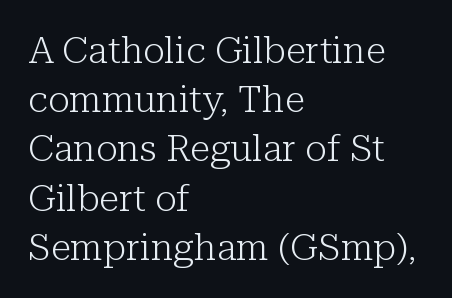
Q: Is the text bold? A: No.
Q: Is the text italic (slanted)? A: No, it is upright.
Q: Is the typeface a serif or a sans-serif typeface? A: Serif.
Q: Is the text underlined? A: No.
Q: How is the paragraph aligned? A: Left-aligned.
Q: Is the spacing between letters normal or unusually wide? A: Normal.
Q: Is the spacing between lines tight, normal or loose? A: Normal.
Q: Width (condensed, normal, or wide)? A: Normal.
Q: Stroke contrast? A: Low.
Q: x-height? A: Medium.
Q: Monospaced? A: No.
